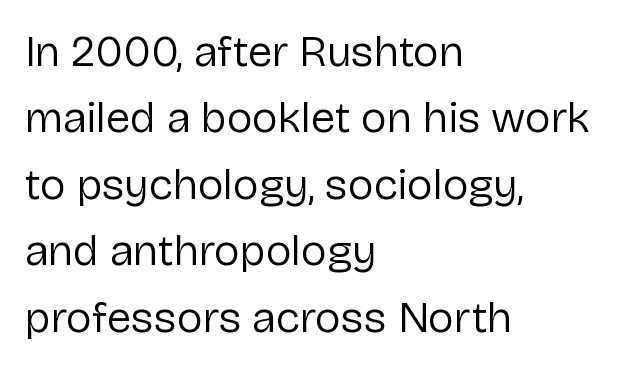
The image shows 44 px regular-weight sans-serif type, upright; set left-aligned, normal line spacing (1.51x), normal letter spacing, not underlined; low stroke contrast and a medium x-height.
